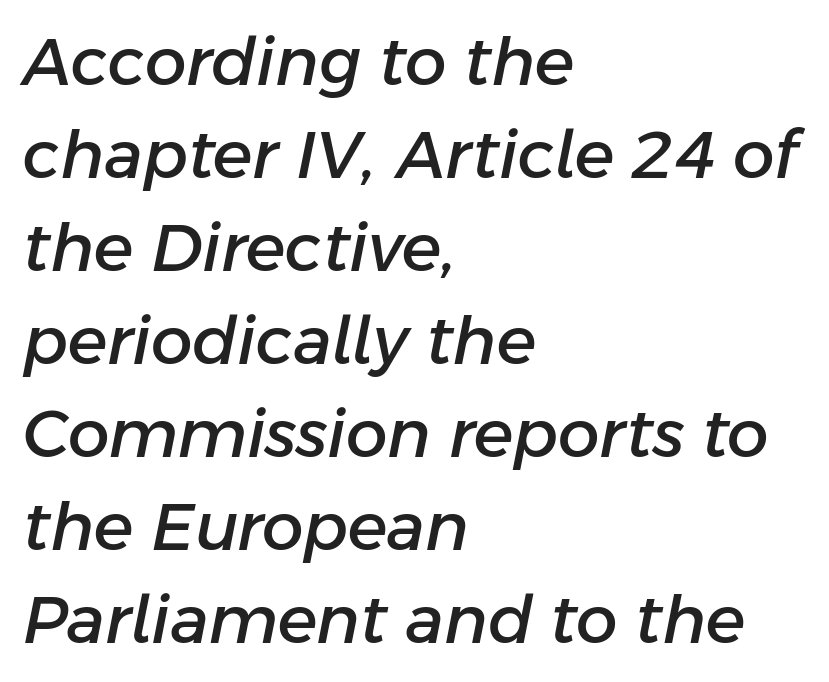
The image shows 66 px text type, italic (leaning right); set left-aligned, normal line spacing (1.41x), normal letter spacing, not underlined; low stroke contrast and a medium x-height.
